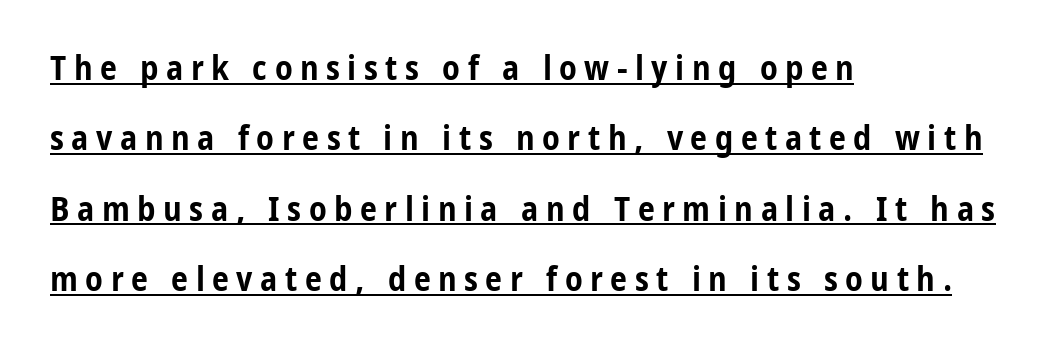
Q: Is the text bold? A: Yes.
Q: Is the text italic (slanted)? A: No, it is upright.
Q: Is the typeface a serif or a sans-serif typeface? A: Sans-serif.
Q: Is the text underlined? A: Yes.
Q: How is the paragraph aligned? A: Left-aligned.
Q: Is the spacing between letters normal or unusually wide? A: Unusually wide.
Q: Is the spacing between lines tight, normal or loose? A: Loose.
Q: Width (condensed, normal, or wide)? A: Condensed.
Q: Stroke contrast? A: Low.
Q: x-height? A: Medium.
Q: Monospaced? A: No.
